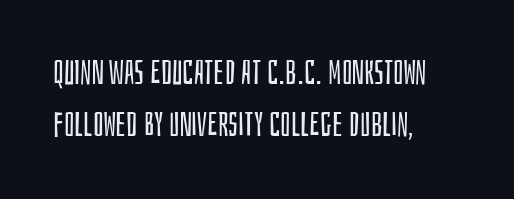
Q: Is the text bold? A: No.
Q: Is the text italic (slanted)? A: No, it is upright.
Q: Is the typeface a serif or a sans-serif typeface? A: Sans-serif.
Q: Is the text underlined? A: No.
Q: How is the paragraph aligned? A: Left-aligned.
Q: Is the spacing between letters normal or unusually wide? A: Normal.
Q: Is the spacing between lines tight, normal or loose? A: Normal.
Q: Width (condensed, normal, or wide)? A: Condensed.
Q: Stroke contrast? A: Low.
Q: x-height? A: Large.
Q: Monospaced? A: No.
